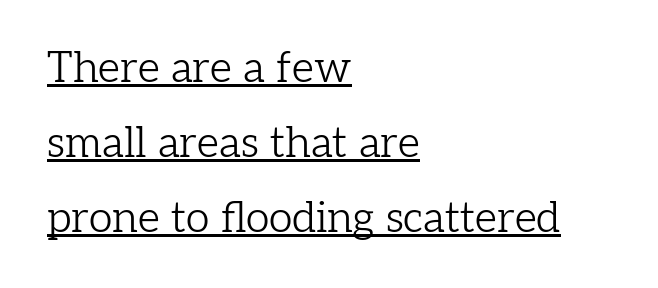
Q: Is the text bold? A: No.
Q: Is the text italic (slanted)? A: No, it is upright.
Q: Is the typeface a serif or a sans-serif typeface? A: Serif.
Q: Is the text underlined? A: Yes.
Q: How is the paragraph aligned? A: Left-aligned.
Q: Is the spacing between letters normal or unusually wide? A: Normal.
Q: Width (condensed, normal, or wide)? A: Normal.
Q: Stroke contrast? A: Low.
Q: x-height? A: Medium.
Q: Monospaced? A: No.
